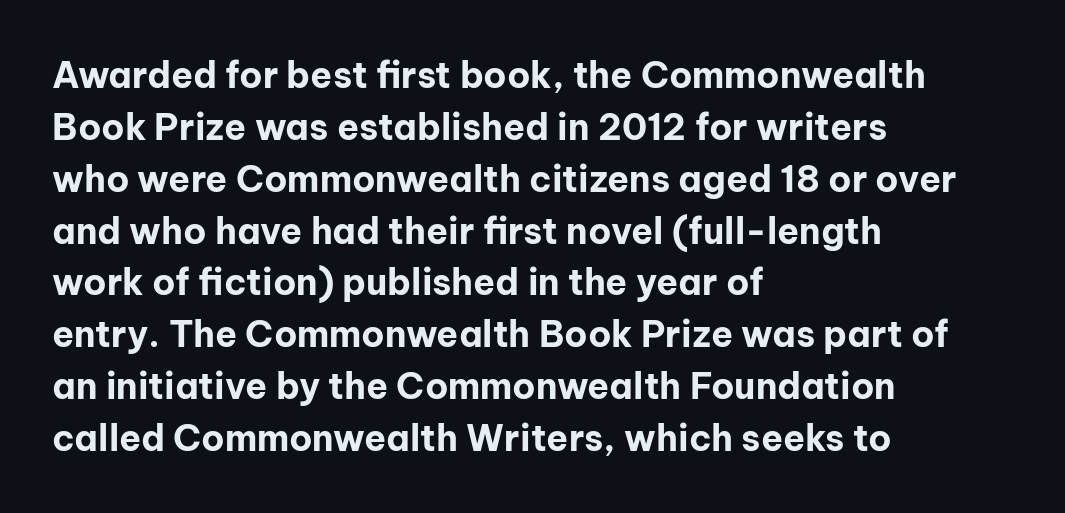
{"serif": "no", "italic": "no", "bold": "yes", "weight": "bold", "width": "normal", "stroke_contrast": "low", "x_height": "medium", "monospaced": "no", "underline": "no", "align": "left", "line_spacing": "normal", "line_spacing_ratio": 1.44, "letter_spacing": "normal", "letter_spacing_em": 0.0, "glyph_px": 36}
